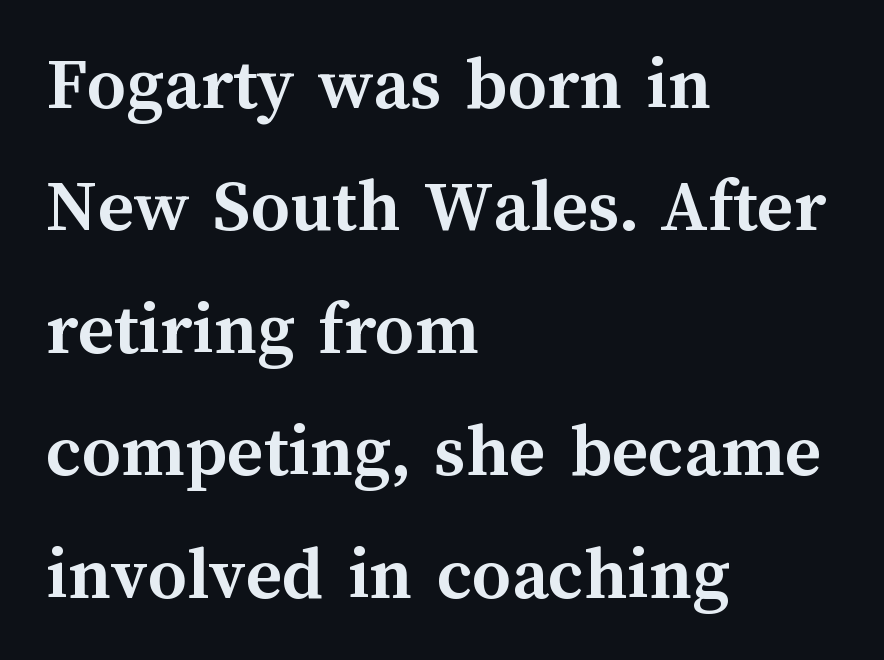
{"italic": "no", "bold": "yes", "weight": "semibold", "width": "normal", "stroke_contrast": "medium", "x_height": "medium", "monospaced": "no", "underline": "no", "align": "left", "line_spacing": "normal", "line_spacing_ratio": 1.59, "letter_spacing": "normal", "letter_spacing_em": 0.0, "glyph_px": 77}
